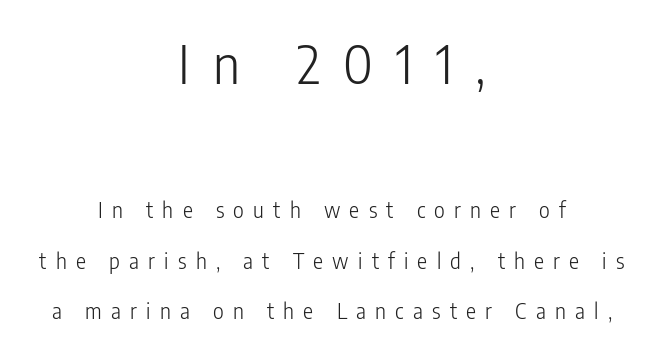
{"serif": "no", "italic": "no", "bold": "no", "weight": "light", "width": "condensed", "stroke_contrast": "low", "x_height": "medium", "monospaced": "no", "underline": "no", "align": "center", "line_spacing": "loose", "line_spacing_ratio": 2.4, "letter_spacing": "wide", "letter_spacing_em": 0.44, "larger_block": "first", "size_ratio": 2.48, "glyph_px": 52}
